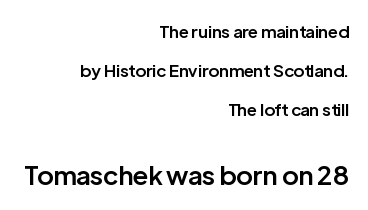
The image shows 26 px text type, upright; set right-aligned, loose line spacing (2.29x), normal letter spacing, not underlined; the second (bottom) block is 1.53x larger.
